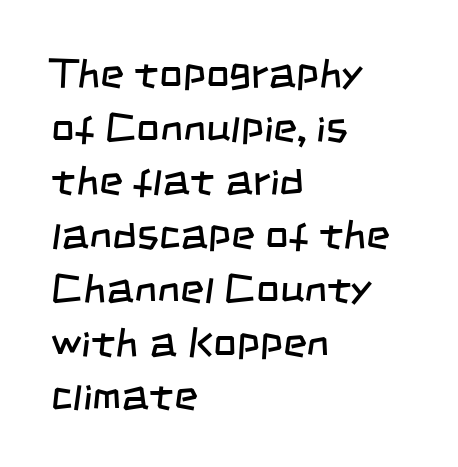
If you drew a ruler down the left edge, every line would touch it. The face looks like a standard text weight, possibly lighter. Here the designer chose a conventional face with non-uniform glyph widths. Check under the words: just untouched page. Nobody touched the tracking dial on this one.
